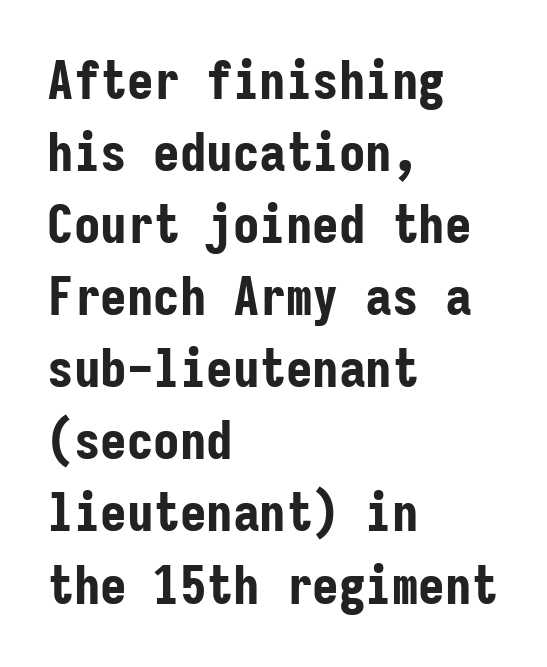
The image shows 53 px bold, condensed sans-serif type, upright, monospaced; set left-aligned, normal line spacing (1.36x), normal letter spacing, not underlined; low stroke contrast and a medium x-height.
